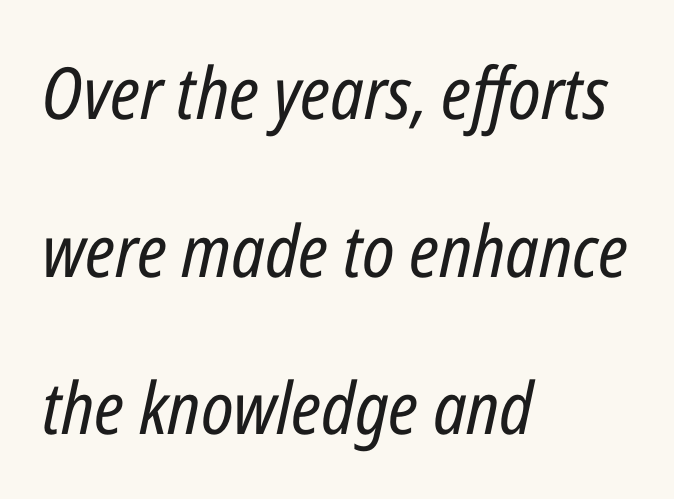
One glance says open: line gaps are wider than usual. A classic flush-left, rag-right setting is used for this passage. Underline: absent. Proportional: the letters do not fall into vertical columns. This is oblique type, the kind used for emphasis or titles. The face looks like a standard text weight, possibly lighter.
